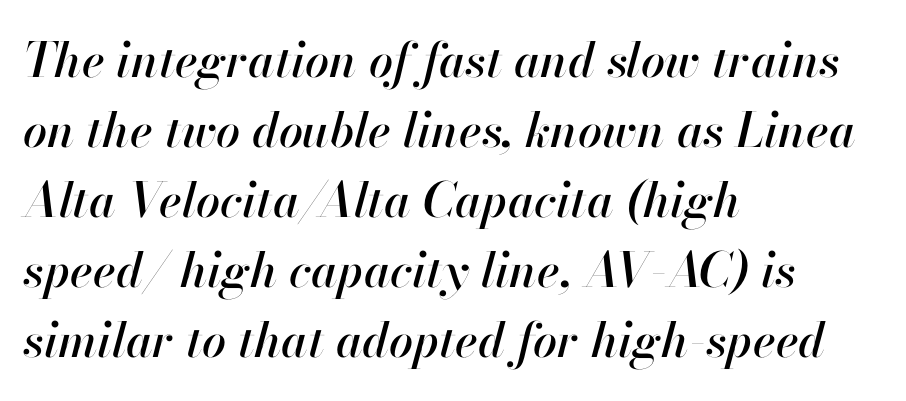
{"italic": "yes", "lean": "right", "slant_degrees": 13, "width": "normal", "stroke_contrast": "high", "x_height": "small", "monospaced": "no", "underline": "no", "align": "left", "line_spacing": "normal", "line_spacing_ratio": 1.46, "letter_spacing": "normal", "letter_spacing_em": 0.0, "glyph_px": 48}
